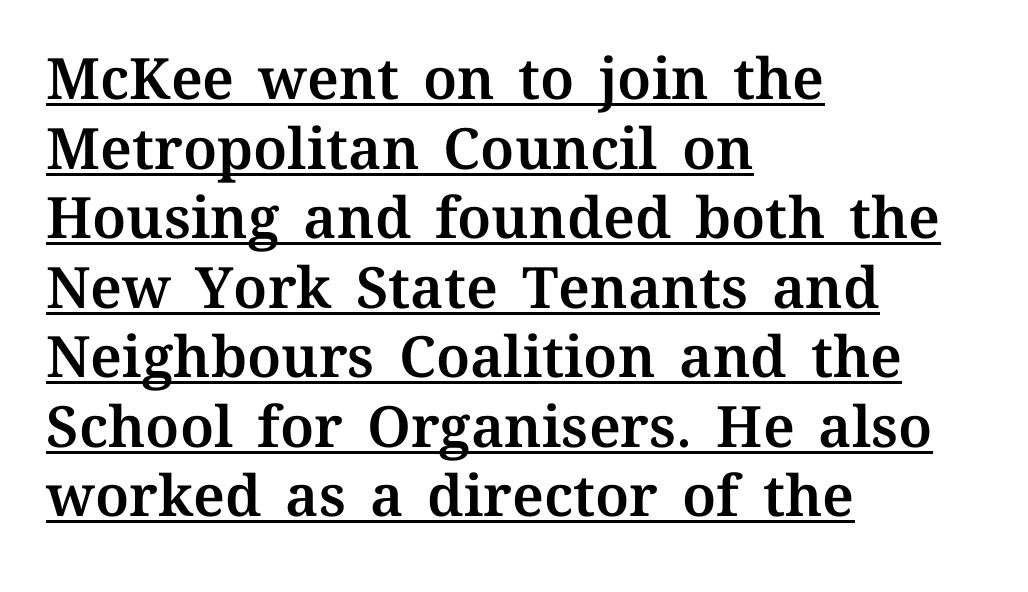
The image shows 57 px text type, upright; set left-aligned, line spacing 1.22x, normal letter spacing, underlined; medium stroke contrast and a medium x-height.
